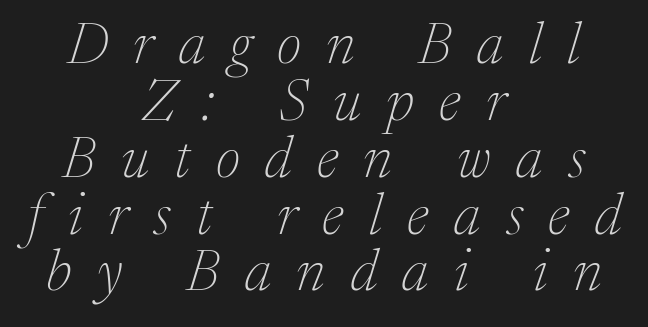
{"serif": "yes", "italic": "yes", "lean": "right", "slant_degrees": 17, "bold": "no", "weight": "thin", "width": "normal", "stroke_contrast": "medium", "x_height": "medium", "monospaced": "no", "underline": "no", "align": "center", "line_spacing": "tight", "line_spacing_ratio": 0.98, "letter_spacing": "wide", "letter_spacing_em": 0.44, "glyph_px": 58}
